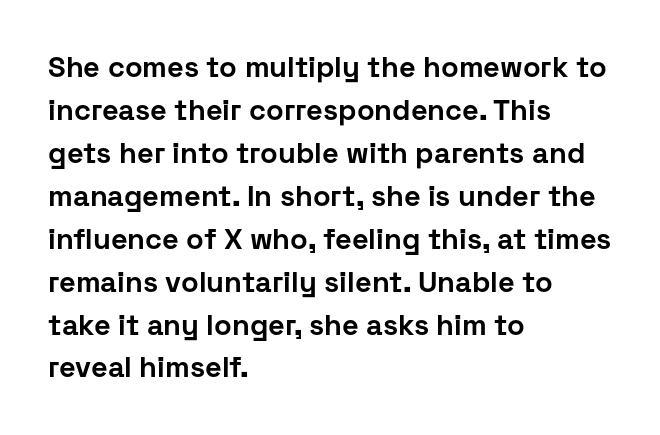
A sans-serif font was chosen for this passage. The tracking reads as untouched default to a designer's eye. A normal amount of white space separates one row of letters from the next. Heavy, bold letterforms. A typesetter would call this proportional, since set widths differ per character. Does the lettering tilt? It doesn't — this is upright.
